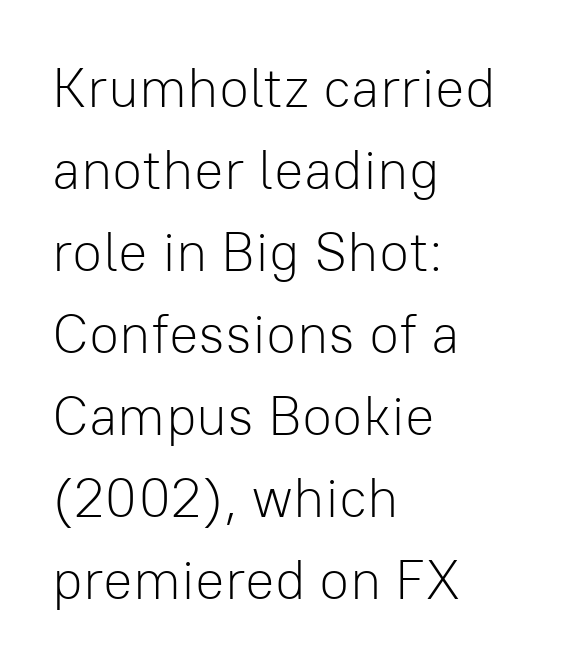
Q: Is the text bold? A: No.
Q: Is the text italic (slanted)? A: No, it is upright.
Q: Is the typeface a serif or a sans-serif typeface? A: Sans-serif.
Q: Is the text underlined? A: No.
Q: How is the paragraph aligned? A: Left-aligned.
Q: Is the spacing between letters normal or unusually wide? A: Normal.
Q: Is the spacing between lines tight, normal or loose? A: Normal.
Q: Width (condensed, normal, or wide)? A: Normal.
Q: Stroke contrast? A: Low.
Q: x-height? A: Medium.
Q: Monospaced? A: No.
